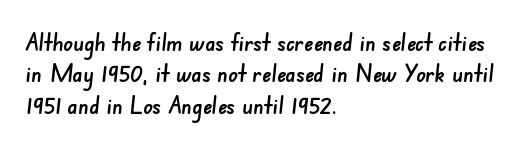
{"underline": "no", "align": "left", "line_spacing": "normal", "line_spacing_ratio": 1.31, "letter_spacing": "normal", "letter_spacing_em": 0.0, "glyph_px": 24}
